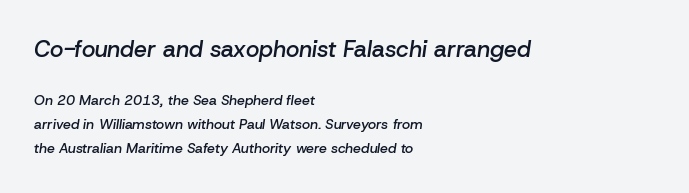
The image shows 23 px text type, italic (leaning right); set left-aligned, normal line spacing (1.7x), normal letter spacing, not underlined; the first (top) block is 1.64x larger.
